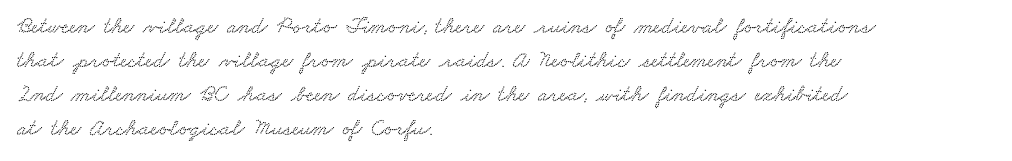
Q: Is the text underlined? A: No.
Q: How is the paragraph aligned? A: Left-aligned.
Q: Is the spacing between letters normal or unusually wide? A: Normal.
Q: Is the spacing between lines tight, normal or loose? A: Normal.
